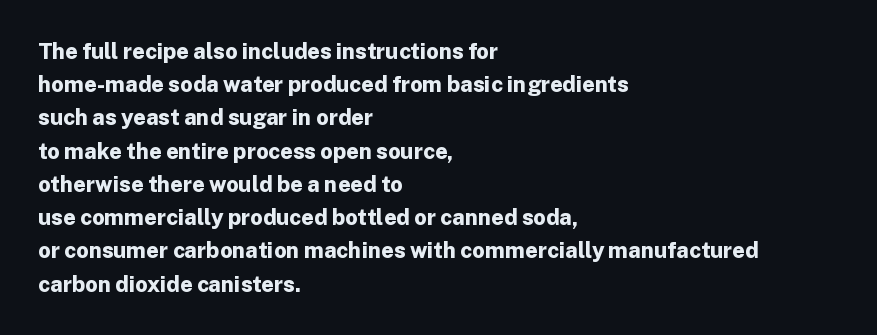
Q: Is the text bold? A: Yes.
Q: Is the text italic (slanted)? A: No, it is upright.
Q: Is the text underlined? A: No.
Q: How is the paragraph aligned? A: Left-aligned.
Q: Is the spacing between letters normal or unusually wide? A: Normal.
Q: Is the spacing between lines tight, normal or loose? A: Normal.
